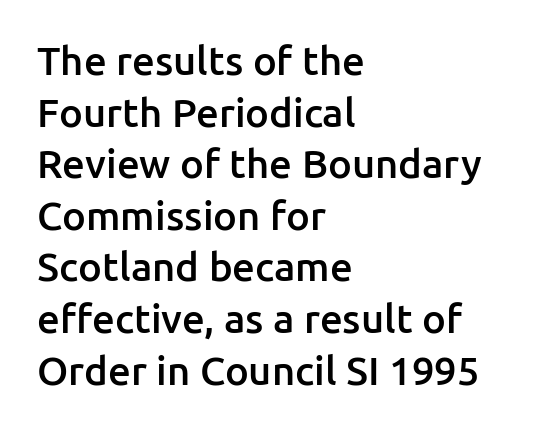
Honestly, the row spacing looks completely unremarkable. This sample is left-justified, so line endings fall wherever the words run out. Honestly, the letter spacing is just normal — you wouldn't notice it. The font family rendered here belongs to the sans-serif group. A roman cut, with each character standing at attention. Bare-footed words on every line.
